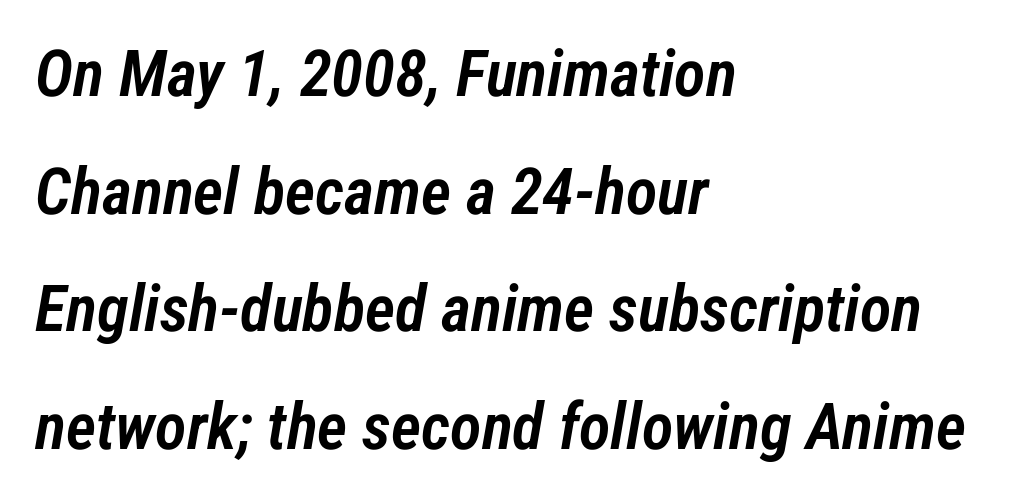
{"italic": "yes", "lean": "right", "slant_degrees": 12, "bold": "semi", "weight": "semibold", "width": "condensed", "stroke_contrast": "low", "x_height": "medium", "monospaced": "no", "underline": "no", "align": "left", "line_spacing_ratio": 1.81, "letter_spacing": "normal", "letter_spacing_em": 0.0, "glyph_px": 65}
